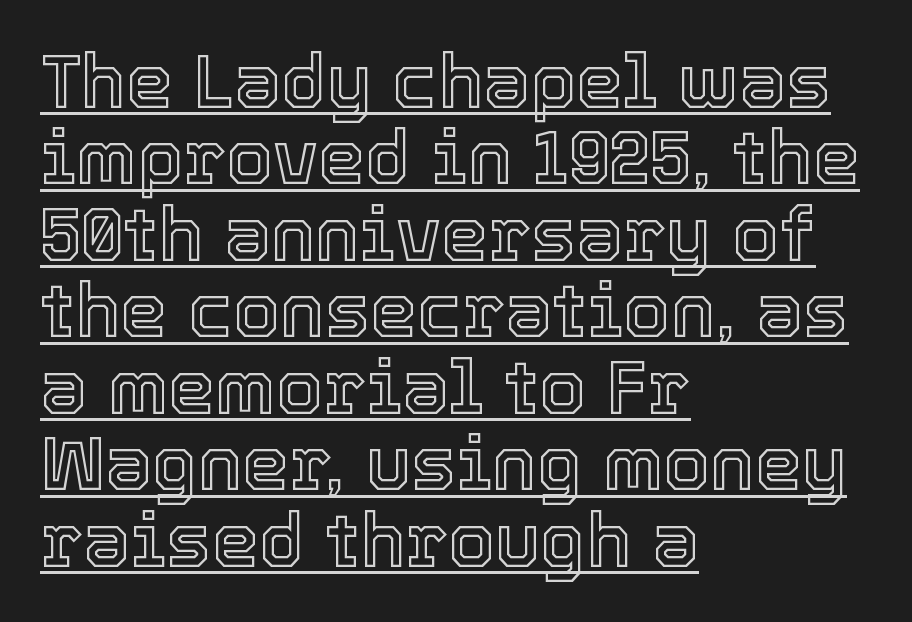
{"italic": "no", "width": "normal", "x_height": "medium", "monospaced": "no", "underline": "yes", "align": "left", "line_spacing": "tight", "line_spacing_ratio": 1.02, "letter_spacing": "normal", "letter_spacing_em": 0.0, "glyph_px": 75}
